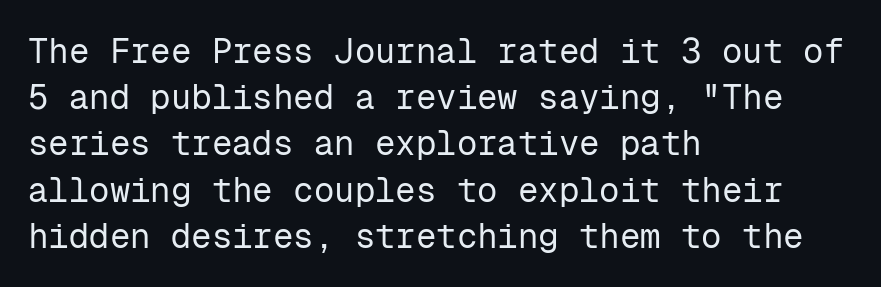
Weight class: somewhere from thin through regular. Italic: no, the glyphs are upright roman. Note: no serifs on the glyphs. Characters follow at the spacing the type designer built in.
